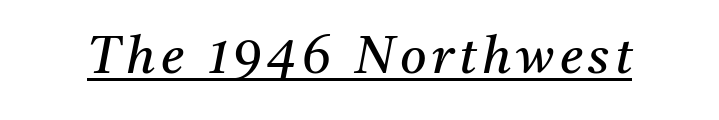
The image shows 51 px regular-weight serif type, italic (leaning right); set underlined; medium stroke contrast and a medium x-height.
